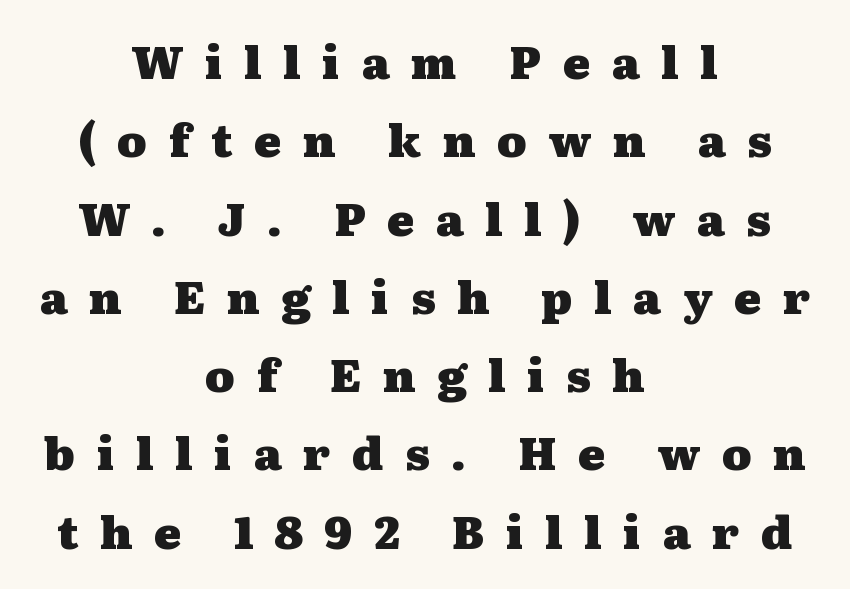
{"serif": "yes", "italic": "no", "bold": "yes", "weight": "heavy", "width": "wide", "stroke_contrast": "medium", "x_height": "medium", "monospaced": "no", "underline": "no", "align": "center", "line_spacing_ratio": 1.74, "letter_spacing": "wide", "letter_spacing_em": 0.48, "glyph_px": 45}
